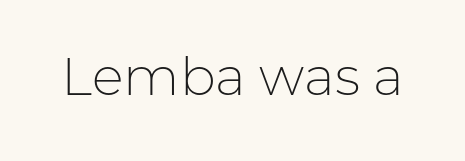
Q: Is the text bold? A: No.
Q: Is the text italic (slanted)? A: No, it is upright.
Q: Is the typeface a serif or a sans-serif typeface? A: Sans-serif.
Q: Is the text underlined? A: No.
Q: Is the spacing between letters normal or unusually wide? A: Normal.
Q: Width (condensed, normal, or wide)? A: Normal.
Q: Stroke contrast? A: Low.
Q: x-height? A: Medium.
Q: Monospaced? A: No.
